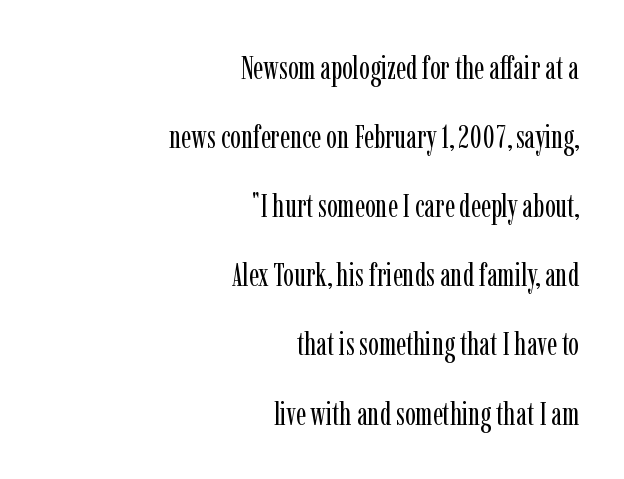
The image shows 32 px regular-weight, condensed serif type, upright; set right-aligned, loose line spacing (2.16x), normal letter spacing, not underlined; low stroke contrast and a medium x-height.
